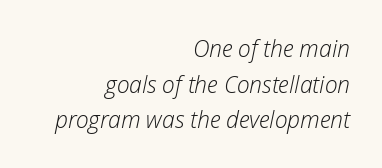
The words here are not underlined. Summary of vertical rhythm: regular, with standard interline spacing. The axis of the letterforms is tilted away from vertical. These lines keep a tight, regular rhythm from letter to letter. The passage shown is not bold in any degree. These lines are set flush right with a ragged left edge.
